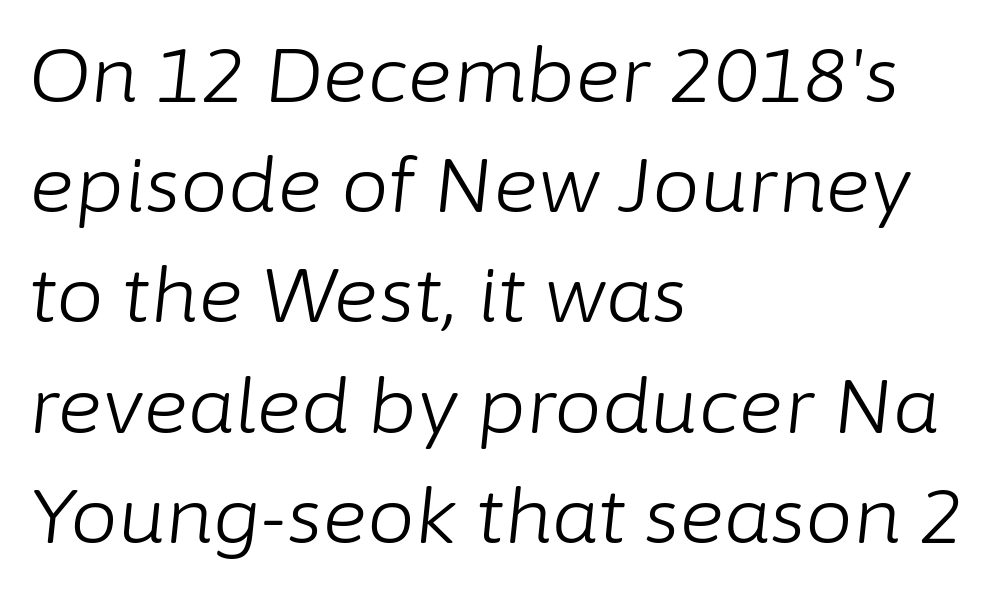
The typography opts for an oblique posture over an upright one. The space directly below the letters is spotless. Each letter keeps its own natural width here, so spacing adapts to shape. Is the block centered? No — it sits flush against the left margin. The weight tops out at a normal text grade. Baseline-to-baseline distance is the conventional proportion of letter height.
